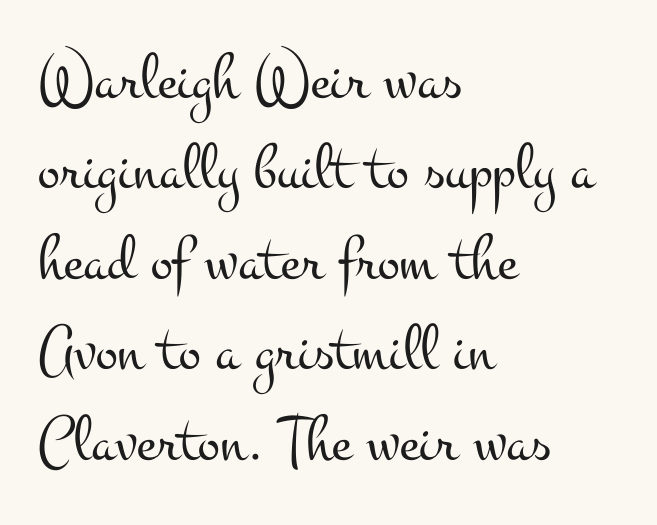
The weight tops out at a normal text grade. The area under the type is left untouched. The gaps between neighbouring characters are ordinary and unremarkable. Caption: multi-line text, flush left, ragged right.
